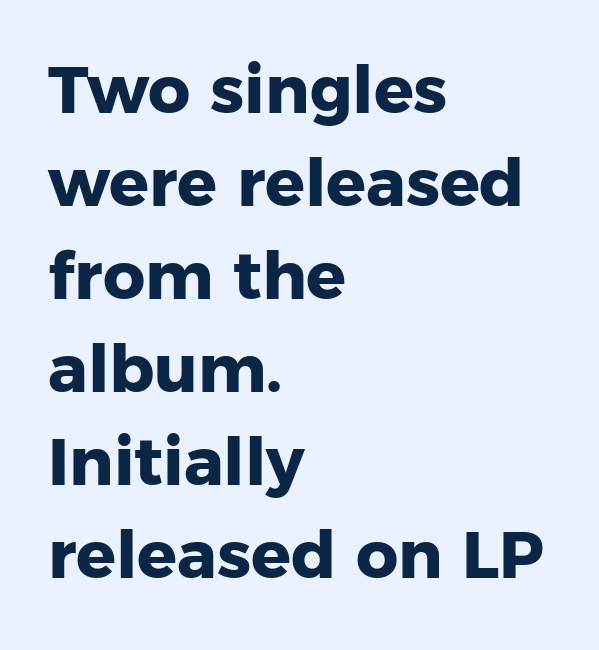
{"serif": "no", "italic": "no", "bold": "yes", "weight": "heavy", "width": "normal", "stroke_contrast": "low", "x_height": "medium", "monospaced": "no", "underline": "no", "align": "left", "line_spacing": "normal", "line_spacing_ratio": 1.41, "letter_spacing": "normal", "letter_spacing_em": 0.0, "glyph_px": 66}
